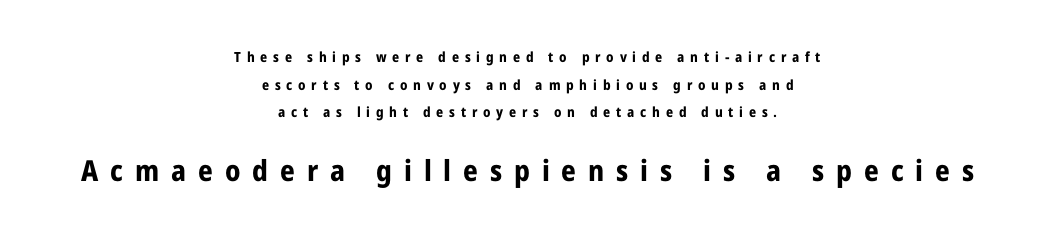
The image shows 29 px bold sans-serif type, upright; set centered, loose line spacing (1.97x), unusually wide letter spacing (+0.41 em), not underlined; the second (bottom) block is 2.07x larger; low stroke contrast and a medium x-height.
